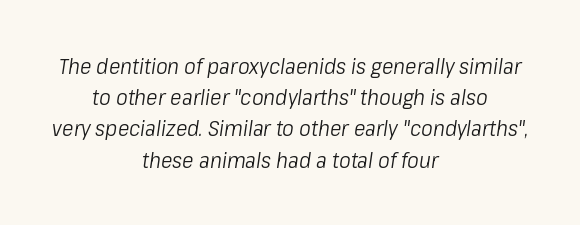
The image shows 22 px text type, italic (leaning right); set centered, normal line spacing (1.42x), normal letter spacing, not underlined.
